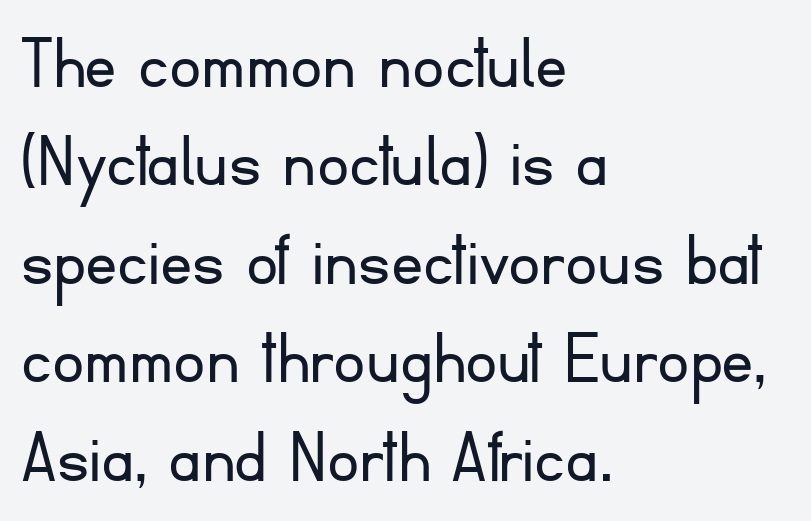
The image shows 80 px light sans-serif type, upright; set left-aligned, line spacing 1.23x, normal letter spacing, not underlined; low stroke contrast and a small x-height.
